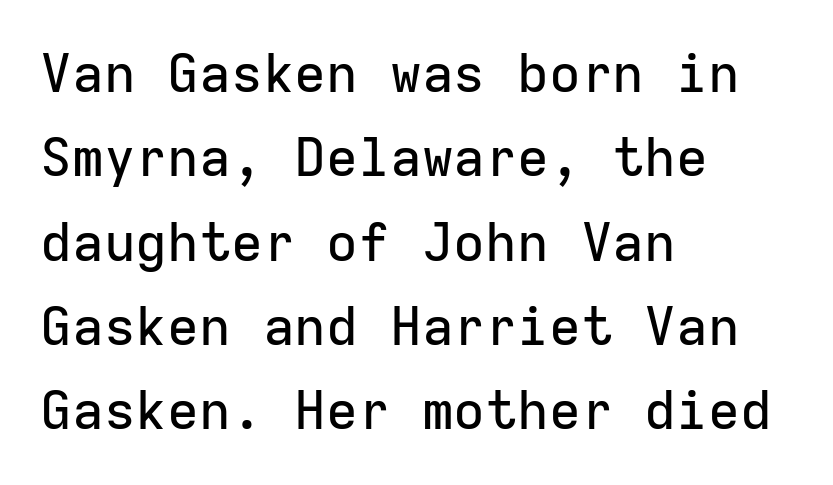
{"serif": "no", "italic": "no", "width": "normal", "stroke_contrast": "low", "x_height": "medium", "monospaced": "yes", "underline": "no", "align": "left", "line_spacing": "normal", "line_spacing_ratio": 1.59, "letter_spacing": "normal", "letter_spacing_em": 0.0, "glyph_px": 53}
